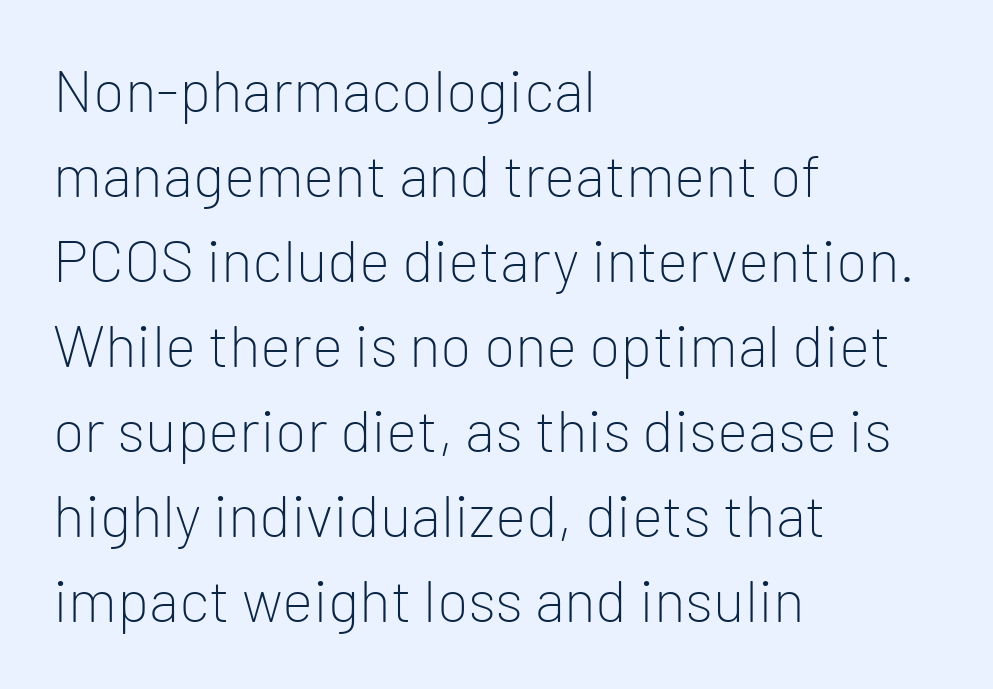
Tracking here is standard; glyphs follow each other at the usual distance. The lettering stays uniformly vertical, giving the passage a roman look. The face used here is a sans, in the tradition of grotesques and geometrics. These lines stack with their left ends in a neat column. Vertically, the passage feels balanced, rows spaced as you'd expect.
